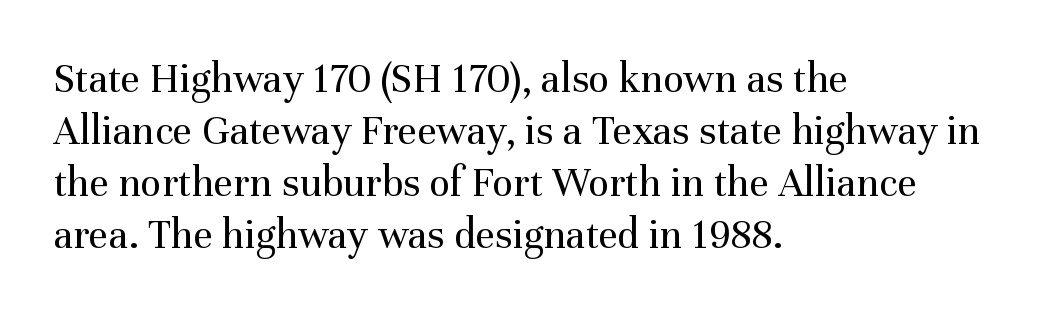
Nope, not italic — everything's standing straight. Serif or sans? Serif — the stroke terminals have little feet. Caption: multi-line text, flush left, ragged right. Lines of text with bare space underneath. Looks like regular typesetting: each glyph gets only the width it needs. No chunkiness to these letters — they're not bold.
